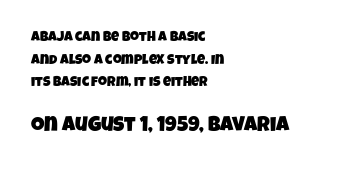
{"underline": "no", "align": "left", "line_spacing": "normal", "line_spacing_ratio": 1.62, "letter_spacing": "normal", "letter_spacing_em": 0.0, "larger_block": "second", "size_ratio": 1.5, "glyph_px": 21}
